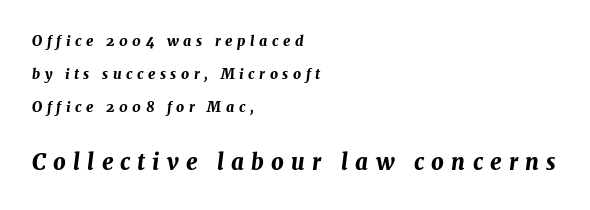
{"italic": "yes", "lean": "right", "slant_degrees": 7, "bold": "yes", "underline": "no", "align": "left", "line_spacing": "loose", "line_spacing_ratio": 2.35, "letter_spacing": "wide", "letter_spacing_em": 0.33, "larger_block": "second", "size_ratio": 1.57, "glyph_px": 22}
